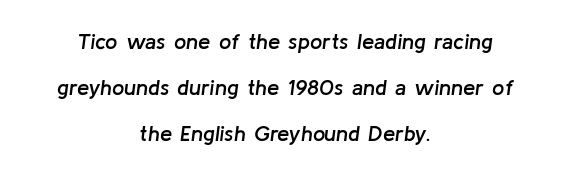
{"italic": "yes", "lean": "right", "slant_degrees": 8, "bold": "semi", "underline": "no", "align": "center", "line_spacing": "loose", "line_spacing_ratio": 2.1, "letter_spacing": "normal", "letter_spacing_em": 0.0, "glyph_px": 22}
